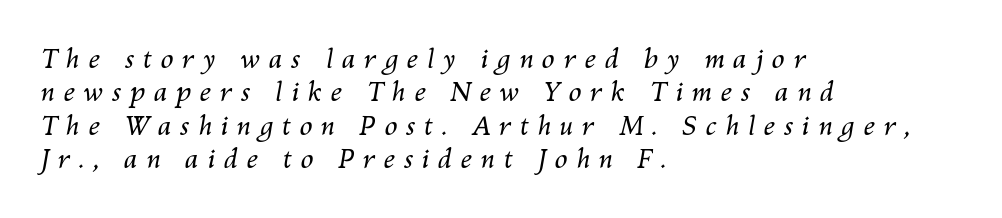
Q: Is the text bold? A: No.
Q: Is the text italic (slanted)? A: Yes, it leans right by about 10 degrees.
Q: Is the text underlined? A: No.
Q: How is the paragraph aligned? A: Left-aligned.
Q: Is the spacing between letters normal or unusually wide? A: Unusually wide.
Q: Is the spacing between lines tight, normal or loose? A: Normal.
